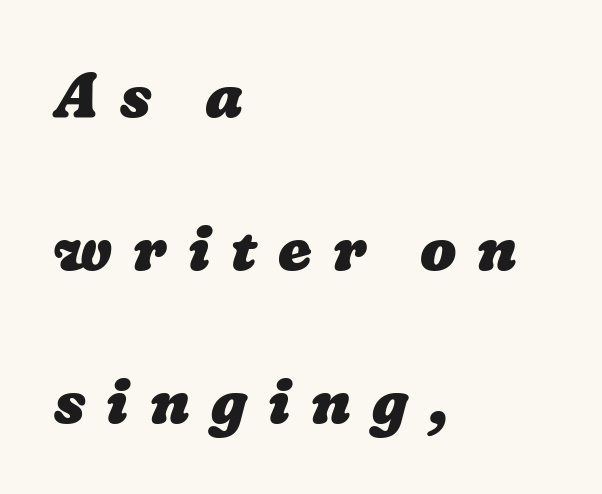
The image shows 64 px heavy type; set left-aligned, loose line spacing (2.39x), unusually wide letter spacing (+0.33 em), not underlined; low stroke contrast and a medium x-height.
